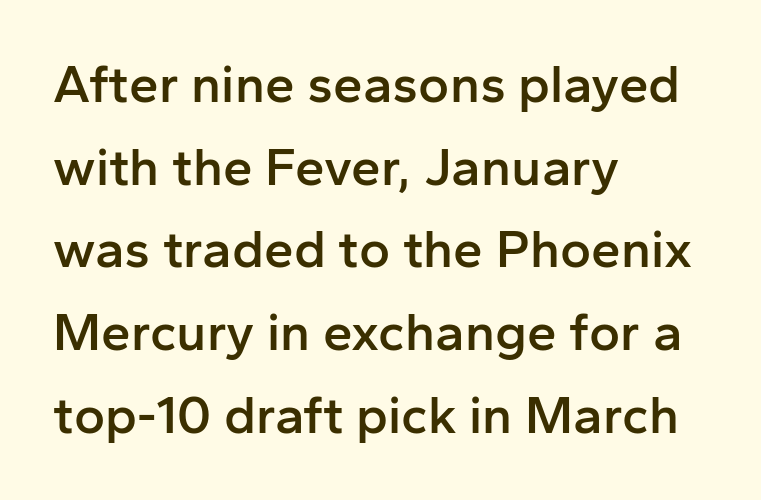
Each letter keeps its own natural width here, so spacing adapts to shape. Honestly, the letter spacing is just normal — you wouldn't notice it. A semibold gives these letters moderate extra thickness, short of bold. Where is the straight margin? On the left.
